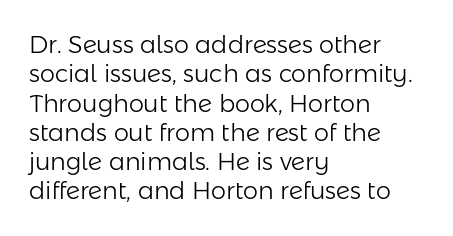
{"italic": "no", "bold": "no", "underline": "no", "align": "left", "line_spacing_ratio": 1.22, "letter_spacing": "normal", "letter_spacing_em": 0.0, "glyph_px": 24}
